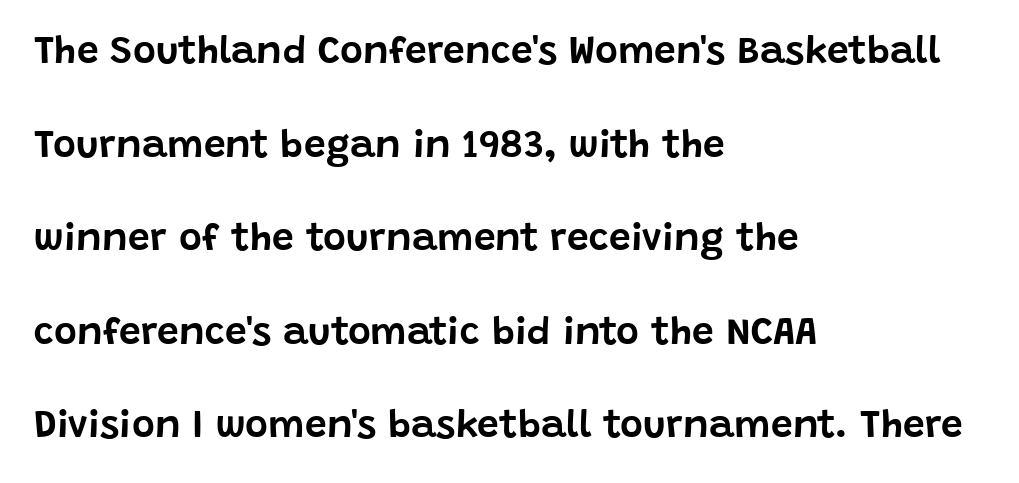
Q: Is the text italic (slanted)? A: No, it is upright.
Q: Is the typeface a serif or a sans-serif typeface? A: Sans-serif.
Q: Is the text underlined? A: No.
Q: How is the paragraph aligned? A: Left-aligned.
Q: Is the spacing between letters normal or unusually wide? A: Normal.
Q: Is the spacing between lines tight, normal or loose? A: Loose.
Q: Width (condensed, normal, or wide)? A: Normal.
Q: Stroke contrast? A: Low.
Q: x-height? A: Large.
Q: Monospaced? A: No.
